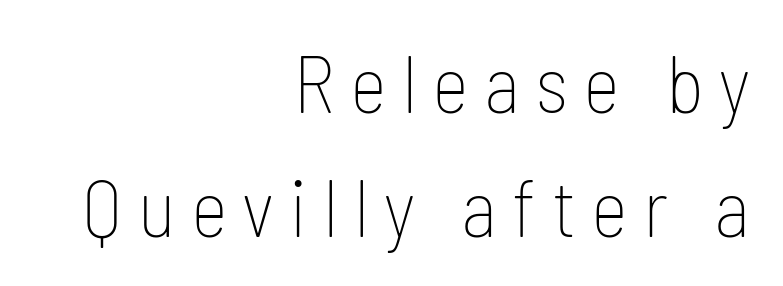
The image shows 80 px thin, condensed sans-serif type, upright; set right-aligned, normal line spacing (1.55x), not underlined; low stroke contrast and a medium x-height.
